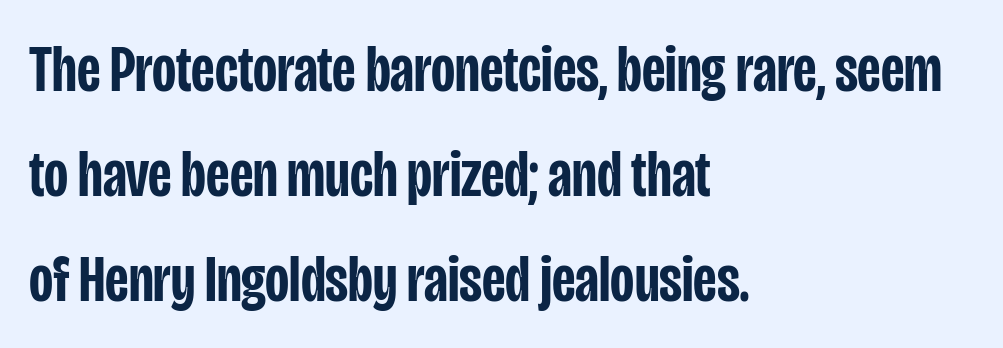
Q: Is the text bold? A: Semi-bold.
Q: Is the text italic (slanted)? A: No, it is upright.
Q: Is the typeface a serif or a sans-serif typeface? A: Sans-serif.
Q: Is the text underlined? A: No.
Q: How is the paragraph aligned? A: Left-aligned.
Q: Is the spacing between letters normal or unusually wide? A: Normal.
Q: Is the spacing between lines tight, normal or loose? A: Normal.
Q: Width (condensed, normal, or wide)? A: Condensed.
Q: Stroke contrast? A: Low.
Q: x-height? A: Large.
Q: Monospaced? A: No.
